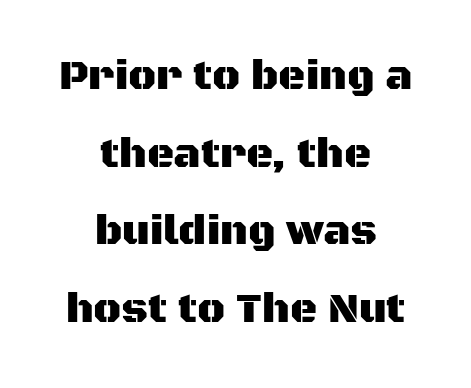
Q: Is the text italic (slanted)? A: No, it is upright.
Q: Is the typeface a serif or a sans-serif typeface? A: Sans-serif.
Q: Is the text underlined? A: No.
Q: How is the paragraph aligned? A: Centered.
Q: Is the spacing between letters normal or unusually wide? A: Normal.
Q: Width (condensed, normal, or wide)? A: Normal.
Q: Stroke contrast? A: Medium.
Q: x-height? A: Large.
Q: Monospaced? A: No.
